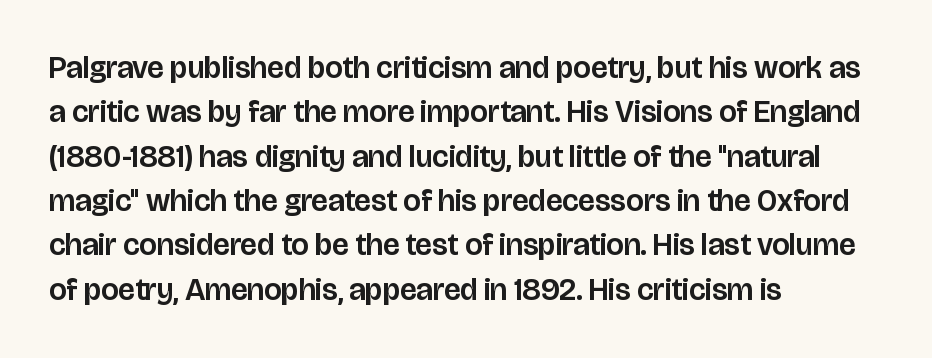
The image shows 31 px sans-serif type, upright; set left-aligned, normal line spacing (1.43x), normal letter spacing, not underlined; low stroke contrast and a large x-height.
